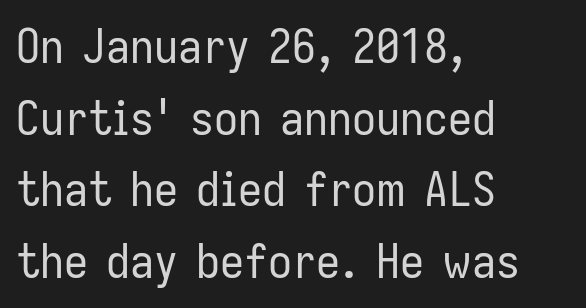
Q: Is the text bold? A: No.
Q: Is the text italic (slanted)? A: No, it is upright.
Q: Is the typeface a serif or a sans-serif typeface? A: Sans-serif.
Q: Is the text underlined? A: No.
Q: How is the paragraph aligned? A: Left-aligned.
Q: Is the spacing between letters normal or unusually wide? A: Normal.
Q: Is the spacing between lines tight, normal or loose? A: Normal.
Q: Width (condensed, normal, or wide)? A: Condensed.
Q: Stroke contrast? A: Low.
Q: x-height? A: Medium.
Q: Monospaced? A: No.
